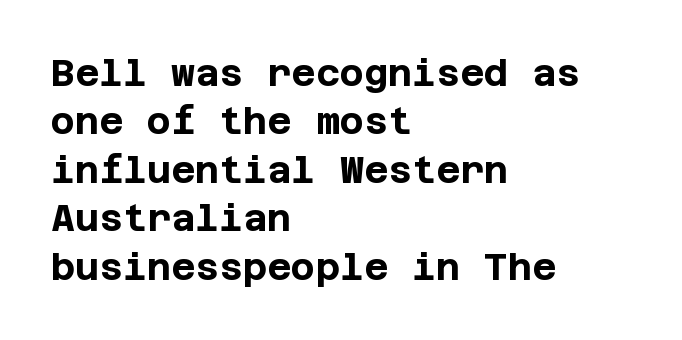
{"serif": "no", "italic": "no", "bold": "yes", "weight": "bold", "width": "normal", "stroke_contrast": "low", "x_height": "large", "underline": "no", "align": "left", "line_spacing": "normal", "line_spacing_ratio": 1.31, "letter_spacing": "normal", "letter_spacing_em": 0.0, "glyph_px": 37}
